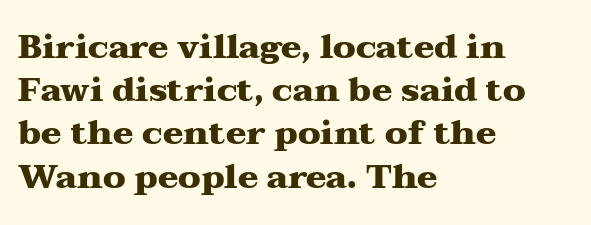
{"serif": "yes", "italic": "no", "bold": "yes", "weight": "heavy", "width": "wide", "stroke_contrast": "medium", "x_height": "medium", "monospaced": "no", "underline": "no", "align": "left", "line_spacing": "normal", "line_spacing_ratio": 1.27, "letter_spacing": "normal", "letter_spacing_em": 0.0, "glyph_px": 34}
